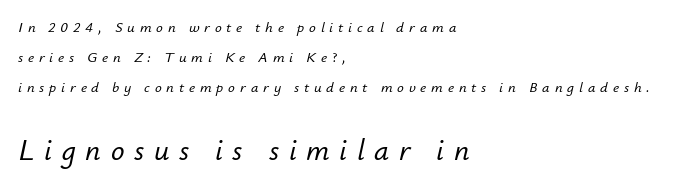
Q: Is the text italic (slanted)? A: Yes, it leans right by about 12 degrees.
Q: Is the text underlined? A: No.
Q: How is the paragraph aligned? A: Left-aligned.
Q: Is the spacing between letters normal or unusually wide? A: Unusually wide.
Q: Is the spacing between lines tight, normal or loose? A: Loose.
Q: Which block of text is set in a larger size, the first (top) or the second (bottom)? A: The second (bottom) one.
Q: Width (condensed, normal, or wide)? A: Normal.
Q: Stroke contrast? A: Low.
Q: x-height? A: Small.
Q: Monospaced? A: No.
